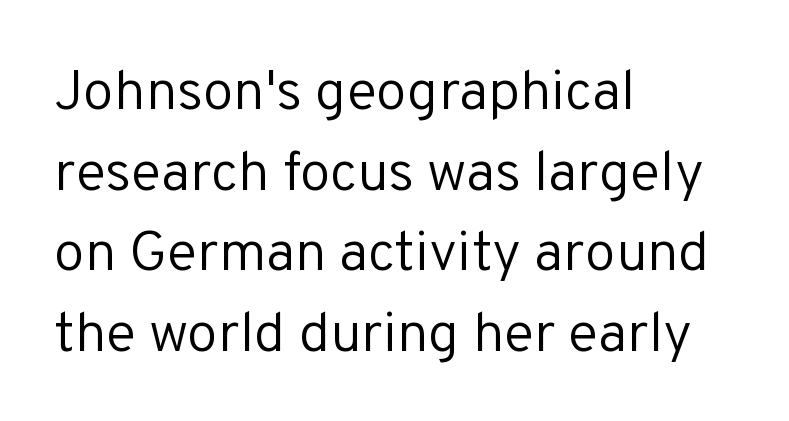
{"serif": "no", "italic": "no", "bold": "no", "weight": "regular", "width": "normal", "stroke_contrast": "low", "x_height": "medium", "monospaced": "no", "underline": "no", "align": "left", "line_spacing": "normal", "line_spacing_ratio": 1.44, "letter_spacing": "normal", "letter_spacing_em": 0.0, "glyph_px": 56}
